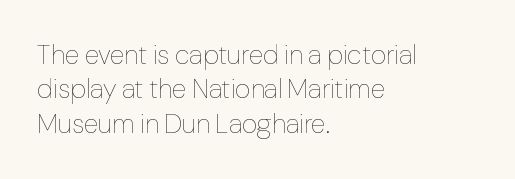
Q: Is the text bold? A: No.
Q: Is the text italic (slanted)? A: No, it is upright.
Q: Is the text underlined? A: No.
Q: How is the paragraph aligned? A: Left-aligned.
Q: Is the spacing between letters normal or unusually wide? A: Normal.
Q: Is the spacing between lines tight, normal or loose? A: Normal.
